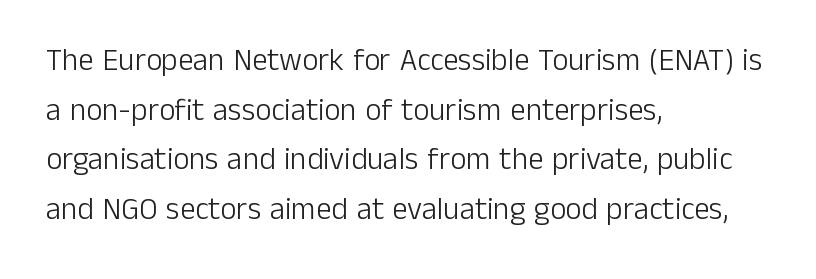
Q: Is the text bold? A: No.
Q: Is the text italic (slanted)? A: No, it is upright.
Q: Is the typeface a serif or a sans-serif typeface? A: Sans-serif.
Q: Is the text underlined? A: No.
Q: How is the paragraph aligned? A: Left-aligned.
Q: Is the spacing between letters normal or unusually wide? A: Normal.
Q: Is the spacing between lines tight, normal or loose? A: Normal.
Q: Width (condensed, normal, or wide)? A: Normal.
Q: Stroke contrast? A: Low.
Q: x-height? A: Medium.
Q: Monospaced? A: No.
